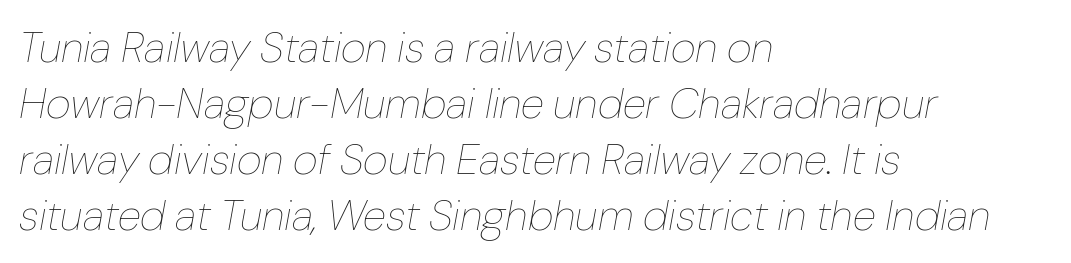
Q: Is the text bold? A: No.
Q: Is the text italic (slanted)? A: Yes, it leans right by about 10 degrees.
Q: Is the text underlined? A: No.
Q: How is the paragraph aligned? A: Left-aligned.
Q: Is the spacing between letters normal or unusually wide? A: Normal.
Q: Is the spacing between lines tight, normal or loose? A: Normal.
Q: Width (condensed, normal, or wide)? A: Normal.
Q: Stroke contrast? A: Low.
Q: x-height? A: Medium.
Q: Monospaced? A: No.
